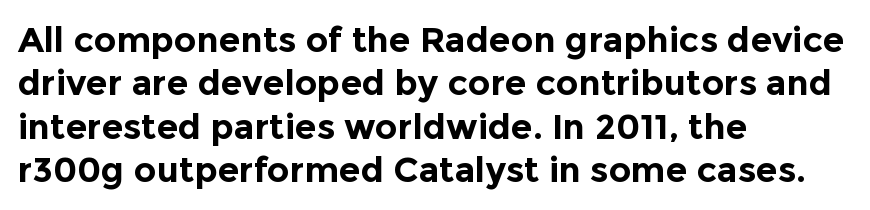
Q: Is the text bold? A: Yes.
Q: Is the text italic (slanted)? A: No, it is upright.
Q: Is the typeface a serif or a sans-serif typeface? A: Sans-serif.
Q: Is the text underlined? A: No.
Q: How is the paragraph aligned? A: Left-aligned.
Q: Is the spacing between letters normal or unusually wide? A: Normal.
Q: Width (condensed, normal, or wide)? A: Normal.
Q: x-height? A: Medium.
Q: Monospaced? A: No.
